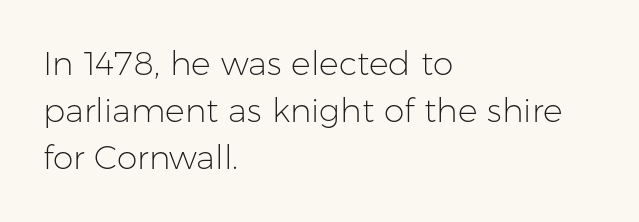
The letters carry no serifs — their stems end cleanly without finishing strokes. Each line starts at the same left margin while the right side varies. Compared with typical paragraphs, the rows here are spaced about the same. The lettering stays uniformly vertical, giving the passage a roman look. Note the varied advance widths — an 'i' is clearly narrower than an 'm'. You could call the tracking neutral — neither tight nor loose.
